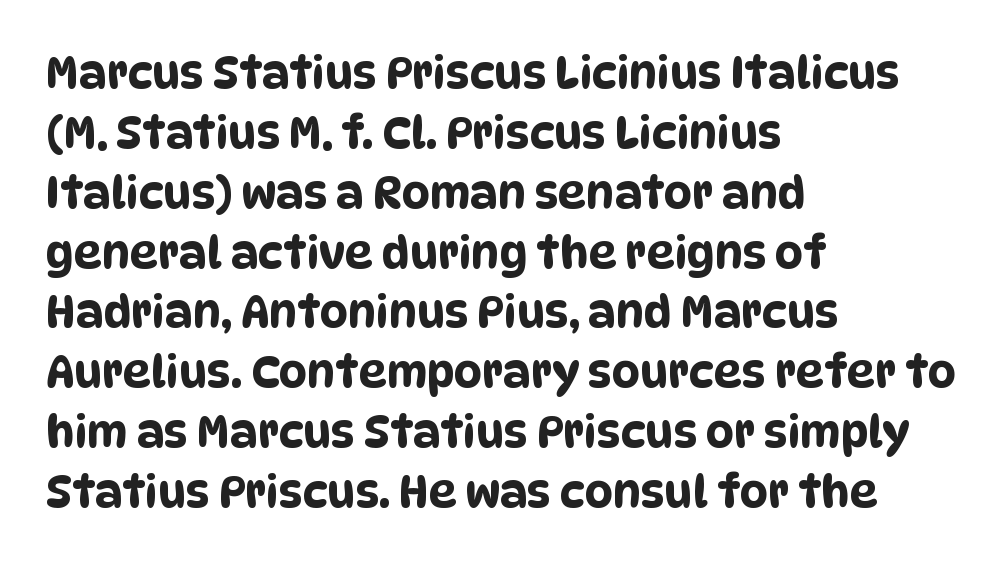
The image shows 44 px condensed sans-serif type; set left-aligned, normal line spacing (1.36x), normal letter spacing, not underlined; low stroke contrast and a large x-height.
